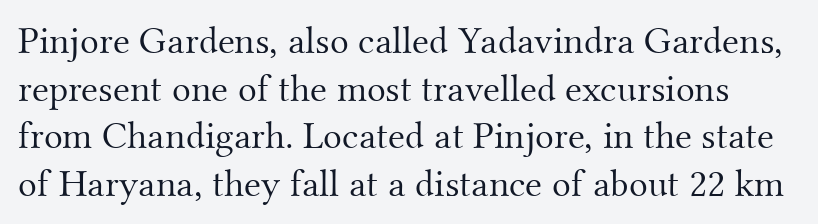
The image shows 39 px light serif type, upright; set line spacing 1.22x, normal letter spacing, not underlined; medium stroke contrast and a small x-height.
